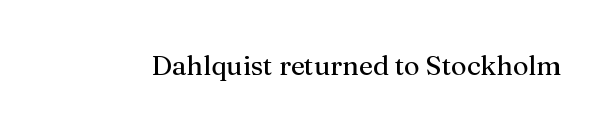
{"italic": "no", "bold": "no", "underline": "no", "letter_spacing": "normal", "letter_spacing_em": 0.0, "glyph_px": 27}
